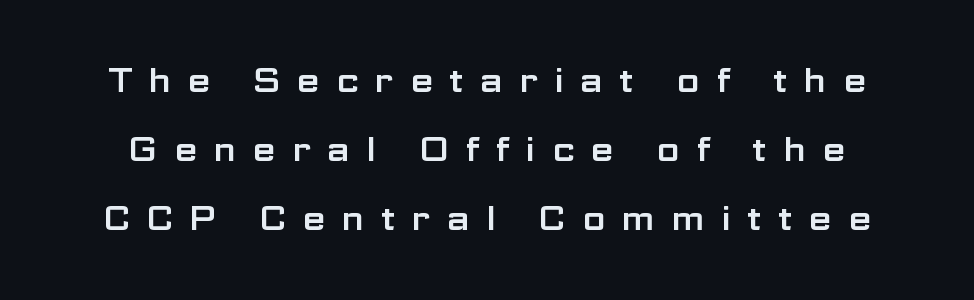
Q: Is the text italic (slanted)? A: No, it is upright.
Q: Is the typeface a serif or a sans-serif typeface? A: Sans-serif.
Q: Is the text underlined? A: No.
Q: Is the spacing between letters normal or unusually wide? A: Unusually wide.
Q: Is the spacing between lines tight, normal or loose? A: Loose.
Q: Width (condensed, normal, or wide)? A: Wide.
Q: Stroke contrast? A: Low.
Q: x-height? A: Medium.
Q: Monospaced? A: No.
